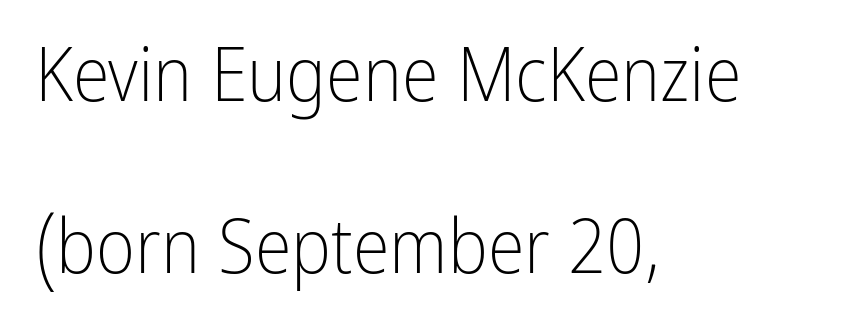
Q: Is the text bold? A: No.
Q: Is the text italic (slanted)? A: No, it is upright.
Q: Is the typeface a serif or a sans-serif typeface? A: Sans-serif.
Q: Is the text underlined? A: No.
Q: How is the paragraph aligned? A: Left-aligned.
Q: Is the spacing between letters normal or unusually wide? A: Normal.
Q: Is the spacing between lines tight, normal or loose? A: Loose.
Q: Width (condensed, normal, or wide)? A: Condensed.
Q: Stroke contrast? A: Low.
Q: x-height? A: Medium.
Q: Monospaced? A: No.
